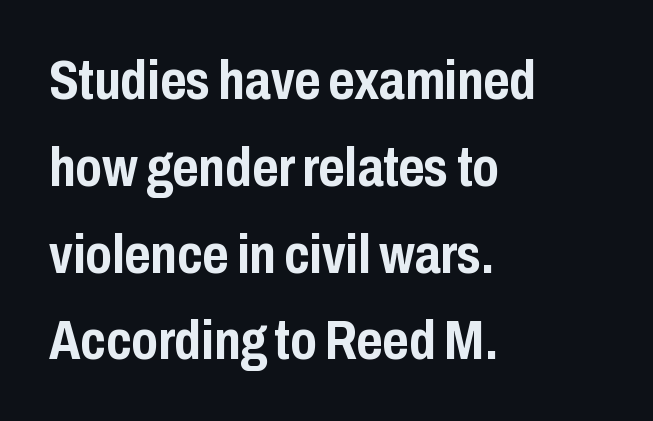
Nobody touched the tracking dial on this one. Regarding serifs, this sample does without them. The specimen omits any rule beneath the text block's lines. The glyphs have the mass of a bold cut. These lines are rendered in a variable-pitch font. Typeset ragged right — the left edge is the straight one.
